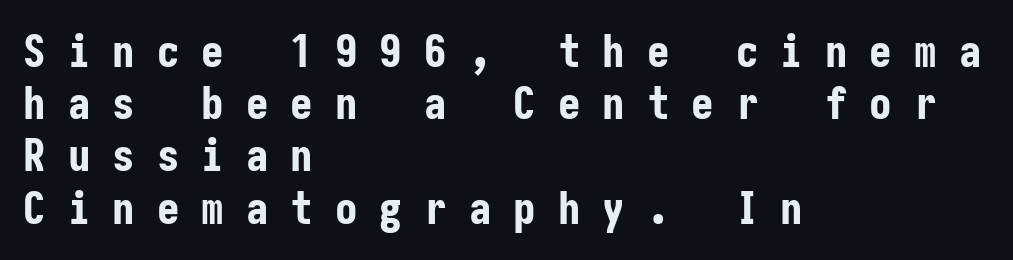
Clear beneath every line of the passage. Compared with an ordinary text face, these strokes are far heavier — a full bold. Style check: upright. If you drew a ruler down the left edge, every line would touch it. Font category for this specimen: sans-serif. Loose tracking; the words dissolve into strings of separated letters.
